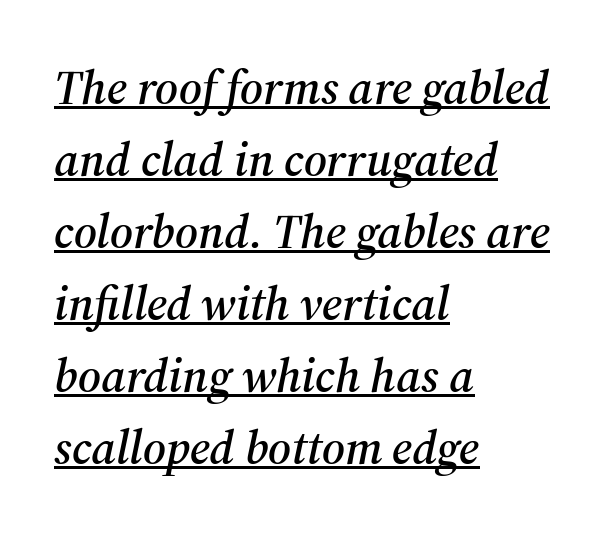
All the whitespace from short lines collects on the right. Vertically, the passage feels balanced, rows spaced as you'd expect. Think of a printed novel: that variable character pitch is what you see here. To sum up the face: it has serifs. The rendering applies a slant to the glyphs. Honestly, the underline is the first thing you notice here.
